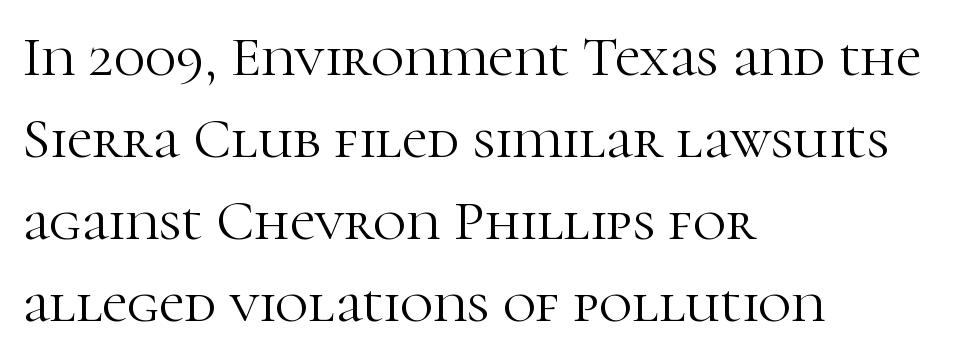
The image shows 57 px light serif type, upright; set left-aligned, normal line spacing (1.44x), normal letter spacing, not underlined; high stroke contrast and a medium x-height.
